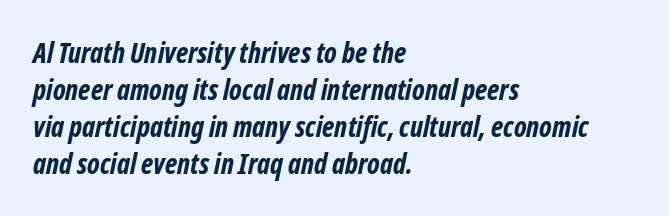
{"serif": "no", "bold": "yes", "weight": "bold", "width": "condensed", "stroke_contrast": "low", "x_height": "medium", "monospaced": "no", "underline": "no", "align": "left", "line_spacing": "normal", "line_spacing_ratio": 1.32, "letter_spacing": "normal", "letter_spacing_em": 0.0, "glyph_px": 28}
